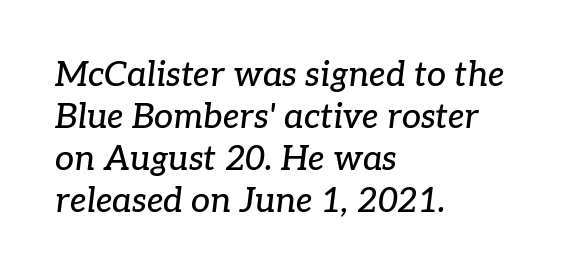
The image shows 34 px serif type, italic (leaning right); set left-aligned, line spacing 1.24x, normal letter spacing, not underlined; low stroke contrast and a medium x-height.
